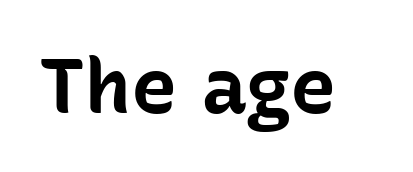
The tracking reads as untouched default to a designer's eye. The typeface chosen for these lines omits serifs. Looks like regular typesetting: each glyph gets only the width it needs. Set as a true bold cut, around the 700 mark.
